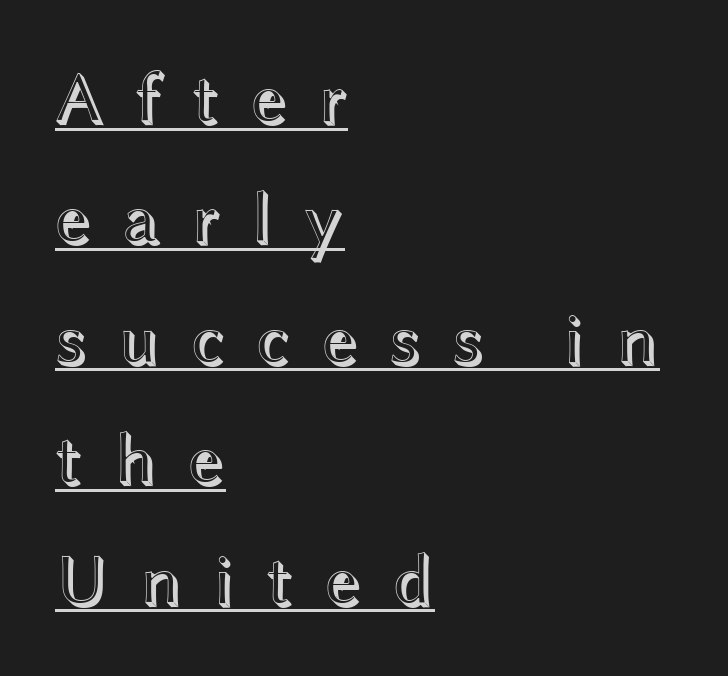
How would I describe the line gaps? Plain and ordinary. These lines are rendered in a variable-pitch font. Short note: letters widely spaced. The rendering anchors every line to the left-hand side.
